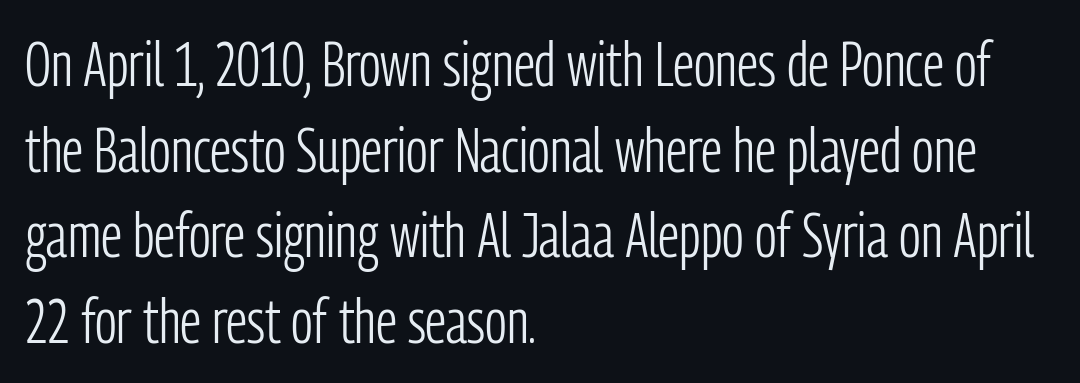
Q: Is the text bold? A: No.
Q: Is the text italic (slanted)? A: No, it is upright.
Q: Is the typeface a serif or a sans-serif typeface? A: Sans-serif.
Q: Is the text underlined? A: No.
Q: How is the paragraph aligned? A: Left-aligned.
Q: Is the spacing between letters normal or unusually wide? A: Normal.
Q: Is the spacing between lines tight, normal or loose? A: Normal.
Q: Width (condensed, normal, or wide)? A: Condensed.
Q: Stroke contrast? A: Low.
Q: x-height? A: Medium.
Q: Monospaced? A: No.
